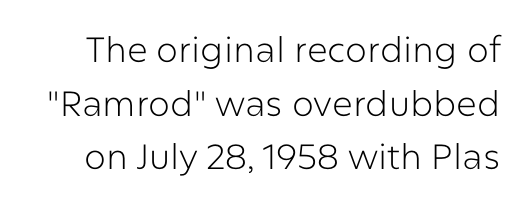
{"serif": "no", "italic": "no", "bold": "no", "weight": "light", "width": "normal", "stroke_contrast": "low", "x_height": "medium", "monospaced": "no", "underline": "no", "line_spacing": "normal", "line_spacing_ratio": 1.53, "letter_spacing": "normal", "letter_spacing_em": 0.0, "glyph_px": 35}
